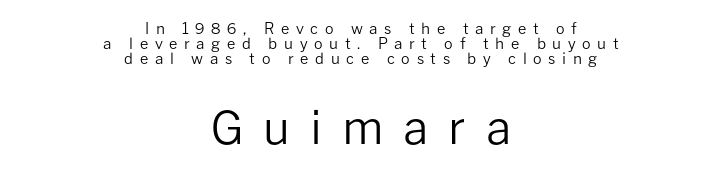
{"serif": "no", "italic": "no", "bold": "no", "weight": "regular", "width": "normal", "stroke_contrast": "low", "x_height": "medium", "monospaced": "no", "underline": "no", "align": "center", "line_spacing": "tight", "line_spacing_ratio": 0.99, "letter_spacing": "wide", "letter_spacing_em": 0.44, "larger_block": "second", "size_ratio": 3.0, "glyph_px": 45}
